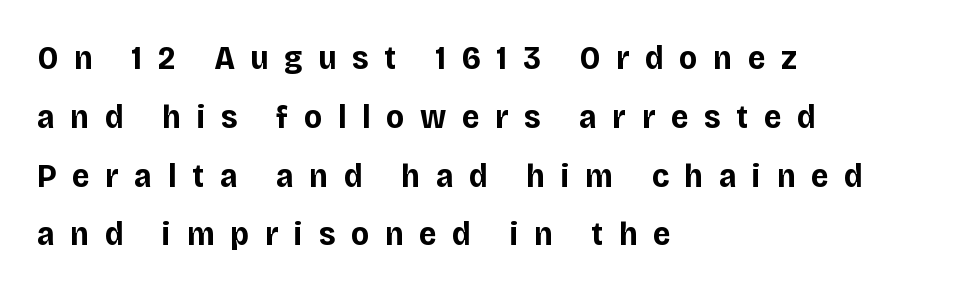
Q: Is the text bold? A: Yes.
Q: Is the text italic (slanted)? A: No, it is upright.
Q: Is the typeface a serif or a sans-serif typeface? A: Sans-serif.
Q: Is the text underlined? A: No.
Q: How is the paragraph aligned? A: Left-aligned.
Q: Is the spacing between letters normal or unusually wide? A: Unusually wide.
Q: Width (condensed, normal, or wide)? A: Normal.
Q: Stroke contrast? A: Low.
Q: x-height? A: Large.
Q: Monospaced? A: No.
